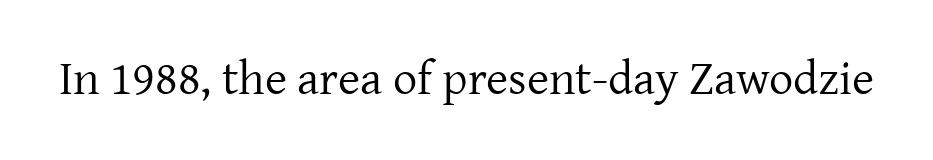
Q: Is the text bold? A: No.
Q: Is the text italic (slanted)? A: No, it is upright.
Q: Is the typeface a serif or a sans-serif typeface? A: Serif.
Q: Is the text underlined? A: No.
Q: Is the spacing between letters normal or unusually wide? A: Normal.
Q: Width (condensed, normal, or wide)? A: Normal.
Q: Stroke contrast? A: Low.
Q: x-height? A: Medium.
Q: Monospaced? A: No.
